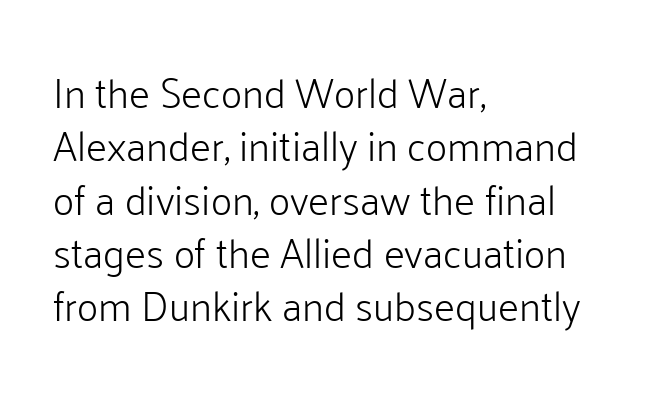
{"serif": "no", "italic": "no", "bold": "no", "weight": "light", "width": "normal", "stroke_contrast": "low", "x_height": "medium", "monospaced": "no", "underline": "no", "align": "left", "line_spacing": "normal", "line_spacing_ratio": 1.3, "letter_spacing": "normal", "letter_spacing_em": 0.0, "glyph_px": 41}
